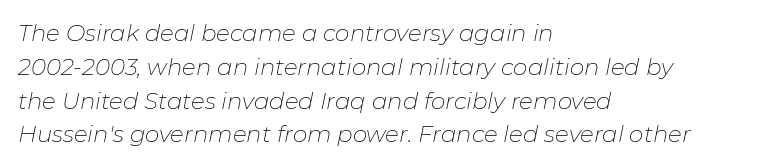
{"italic": "yes", "lean": "right", "slant_degrees": 11, "bold": "no", "underline": "no", "align": "left", "line_spacing": "normal", "line_spacing_ratio": 1.47, "letter_spacing": "normal", "letter_spacing_em": 0.0, "glyph_px": 23}
